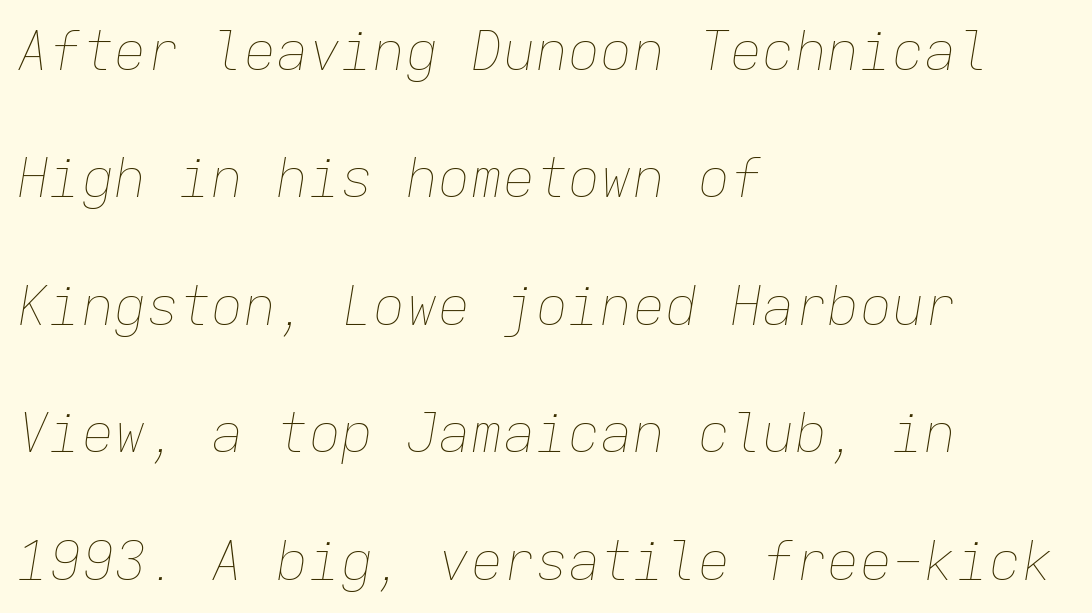
{"italic": "yes", "lean": "right", "slant_degrees": 9, "bold": "no", "weight": "thin", "width": "normal", "stroke_contrast": "low", "x_height": "medium", "monospaced": "yes", "underline": "no", "align": "left", "line_spacing": "loose", "line_spacing_ratio": 2.36, "letter_spacing": "normal", "letter_spacing_em": 0.0, "glyph_px": 54}
